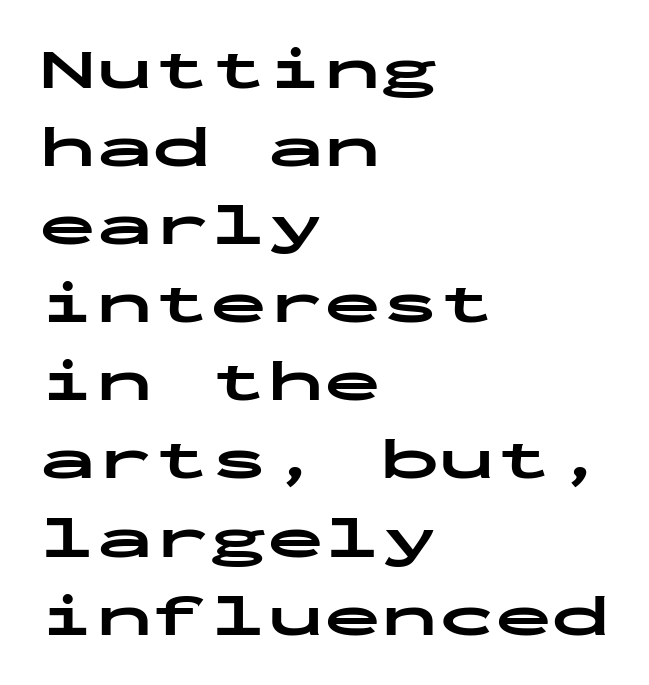
Q: Is the text bold? A: Yes.
Q: Is the text italic (slanted)? A: No, it is upright.
Q: Is the typeface a serif or a sans-serif typeface? A: Sans-serif.
Q: Is the text underlined? A: No.
Q: How is the paragraph aligned? A: Left-aligned.
Q: Is the spacing between letters normal or unusually wide? A: Normal.
Q: Is the spacing between lines tight, normal or loose? A: Normal.
Q: Width (condensed, normal, or wide)? A: Wide.
Q: Stroke contrast? A: Low.
Q: x-height? A: Medium.
Q: Monospaced? A: Yes.
